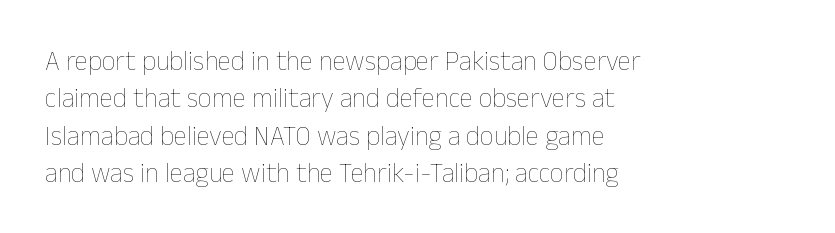
{"italic": "no", "bold": "no", "underline": "no", "align": "left", "line_spacing": "normal", "line_spacing_ratio": 1.38, "letter_spacing": "normal", "letter_spacing_em": 0.0, "glyph_px": 27}
